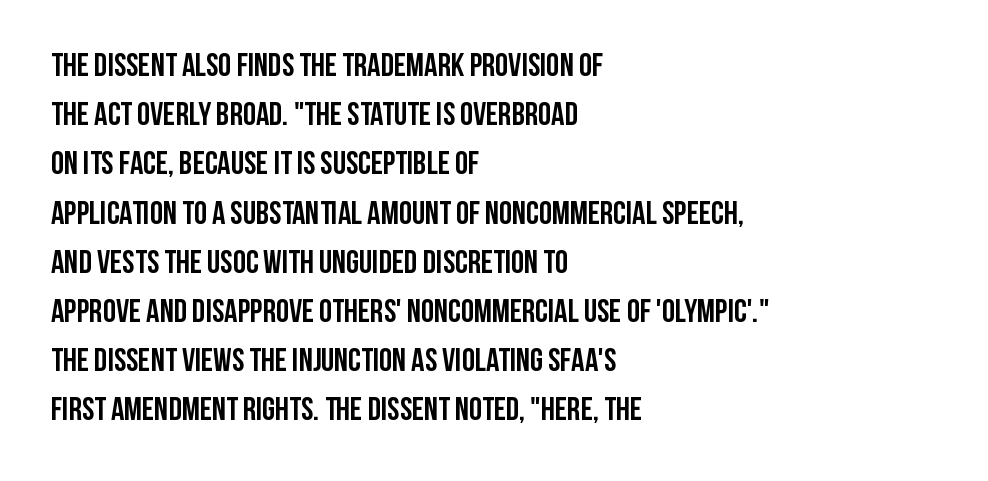
{"serif": "no", "italic": "no", "bold": "yes", "weight": "semibold", "width": "condensed", "stroke_contrast": "low", "x_height": "large", "monospaced": "no", "underline": "no", "align": "left", "line_spacing": "normal", "line_spacing_ratio": 1.49, "letter_spacing": "normal", "letter_spacing_em": 0.0, "glyph_px": 33}
